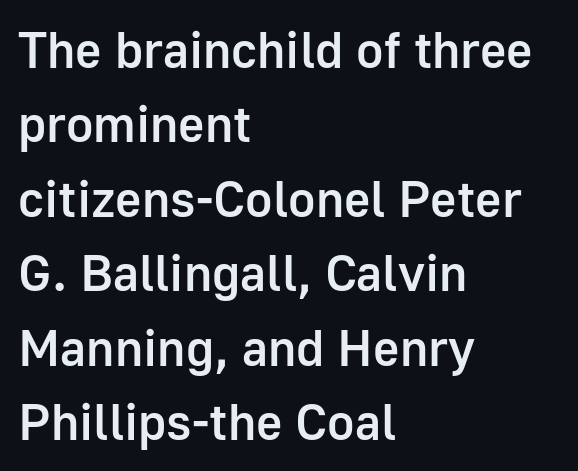
Q: Is the text bold? A: Semi-bold.
Q: Is the text italic (slanted)? A: No, it is upright.
Q: Is the typeface a serif or a sans-serif typeface? A: Sans-serif.
Q: Is the text underlined? A: No.
Q: How is the paragraph aligned? A: Left-aligned.
Q: Is the spacing between letters normal or unusually wide? A: Normal.
Q: Is the spacing between lines tight, normal or loose? A: Normal.
Q: Width (condensed, normal, or wide)? A: Normal.
Q: Stroke contrast? A: Low.
Q: x-height? A: Medium.
Q: Monospaced? A: No.
